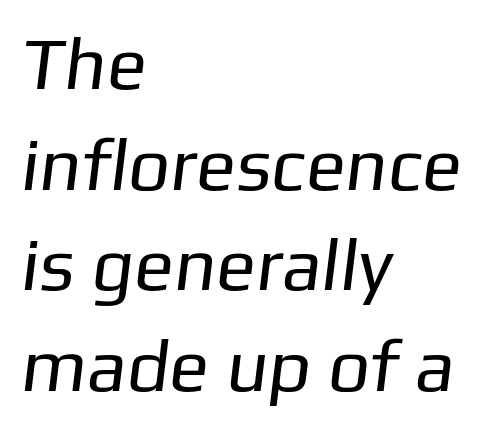
{"serif": "no", "bold": "no", "weight": "regular", "width": "normal", "stroke_contrast": "low", "x_height": "medium", "monospaced": "no", "underline": "no", "align": "left", "line_spacing": "normal", "line_spacing_ratio": 1.36, "letter_spacing": "normal", "letter_spacing_em": 0.0, "glyph_px": 74}
